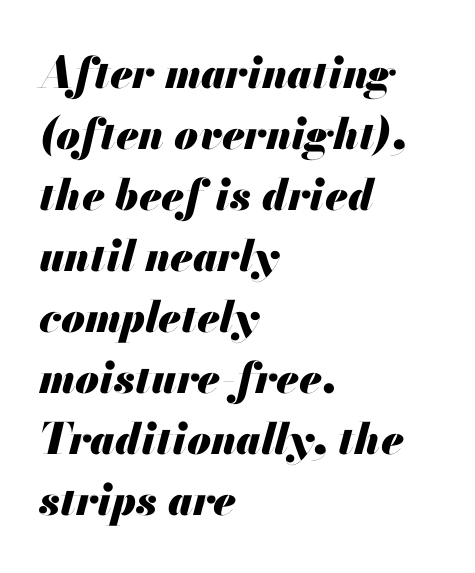
Q: Is the text bold? A: Yes.
Q: Is the text italic (slanted)? A: Yes, it leans right by about 13 degrees.
Q: Is the text underlined? A: No.
Q: How is the paragraph aligned? A: Left-aligned.
Q: Is the spacing between letters normal or unusually wide? A: Normal.
Q: Is the spacing between lines tight, normal or loose? A: Normal.
Q: Width (condensed, normal, or wide)? A: Normal.
Q: Stroke contrast? A: Medium.
Q: x-height? A: Small.
Q: Monospaced? A: No.
